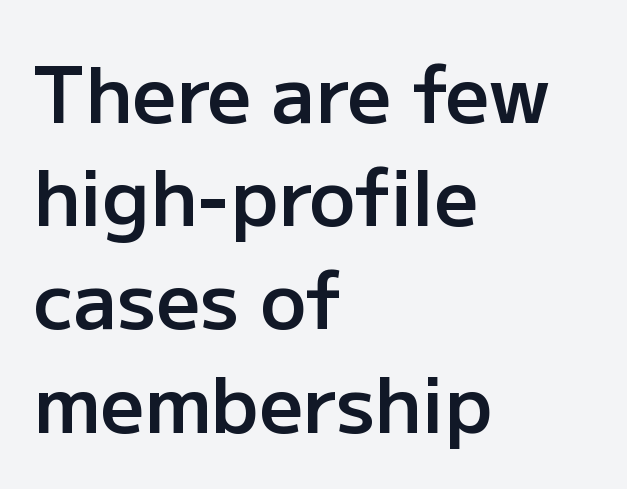
Here the designer chose a conventional face with non-uniform glyph widths. Bare-footed words on every line. The text block is weighted toward the left margin, trailing off unevenly rightward. Nobody touched the tracking dial on this one. The letters stand straight up with perfectly vertical stems. The typesetting leans somewhat heavy: a semibold.
